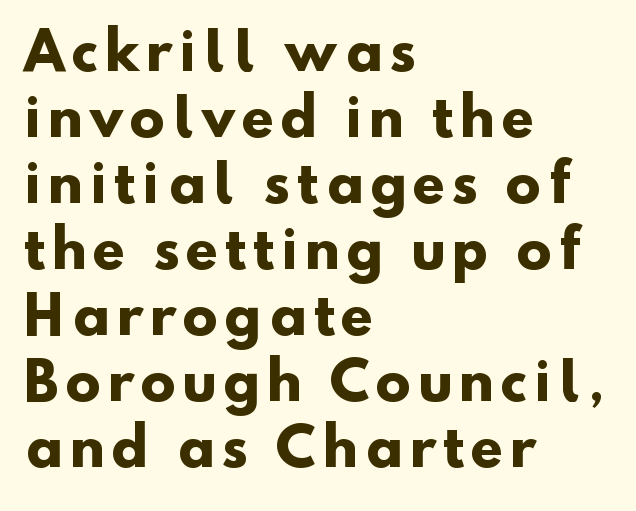
{"serif": "no", "bold": "yes", "weight": "heavy", "width": "normal", "stroke_contrast": "low", "x_height": "small", "monospaced": "no", "underline": "no", "align": "left", "line_spacing": "normal", "line_spacing_ratio": 1.27, "glyph_px": 52}
